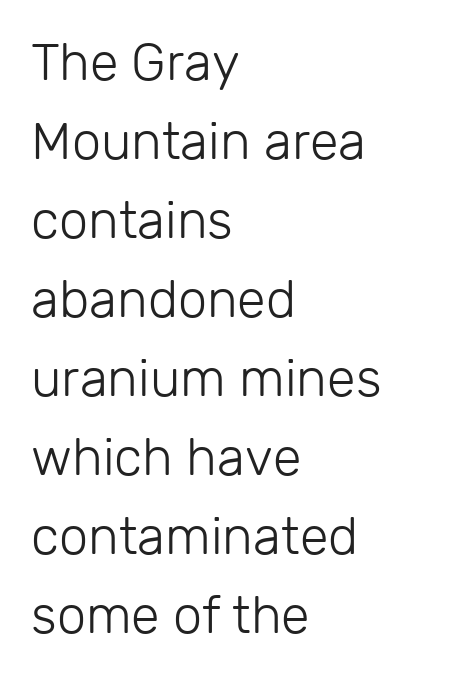
Q: Is the text bold? A: No.
Q: Is the text italic (slanted)? A: No, it is upright.
Q: Is the typeface a serif or a sans-serif typeface? A: Sans-serif.
Q: Is the text underlined? A: No.
Q: How is the paragraph aligned? A: Left-aligned.
Q: Is the spacing between letters normal or unusually wide? A: Normal.
Q: Is the spacing between lines tight, normal or loose? A: Normal.
Q: Width (condensed, normal, or wide)? A: Normal.
Q: Stroke contrast? A: Low.
Q: x-height? A: Medium.
Q: Monospaced? A: No.
